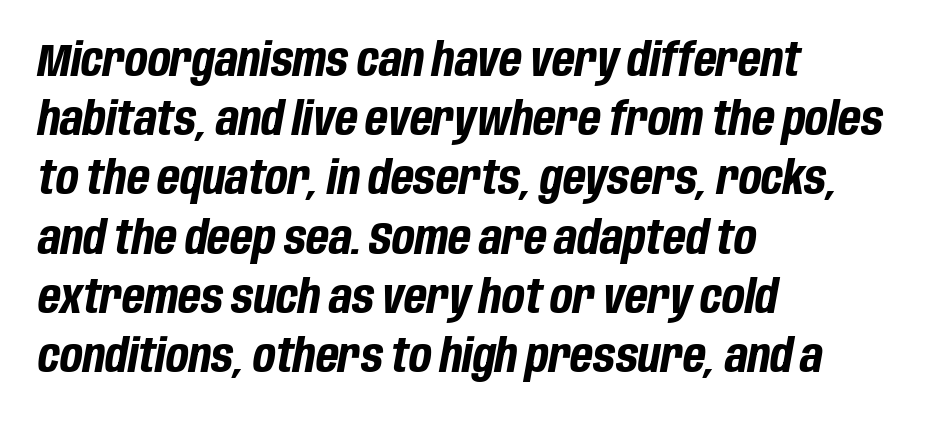
The image shows 47 px bold, condensed type, italic (leaning right); set left-aligned, normal line spacing (1.26x), normal letter spacing, not underlined; low stroke contrast and a large x-height.
